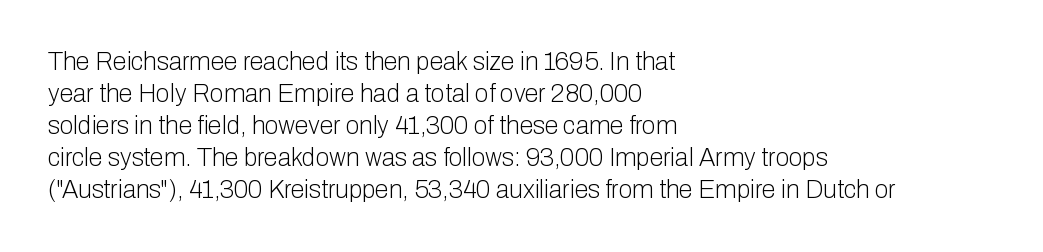
Glance below the letters and you will spot only blank space. The weight tops out at a normal text grade. Teacher's note: observe the even left margin — that is flush-left alignment. Interline gaps are of average width in this sample. In terms of posture, this sample is upright.
